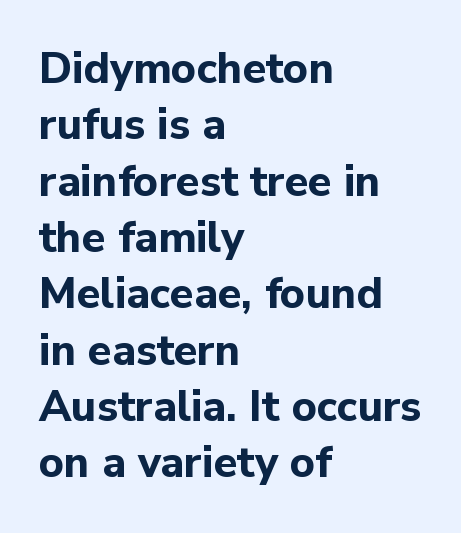
The font is running at its bold setting. A typesetter would label this face a sans. No italicization has been applied; the sample stays upright. Typeset ragged right — the left edge is the straight one. Spacing verdict: proportional, widths tailored to each character. Rule under the text: the space is simply empty.
